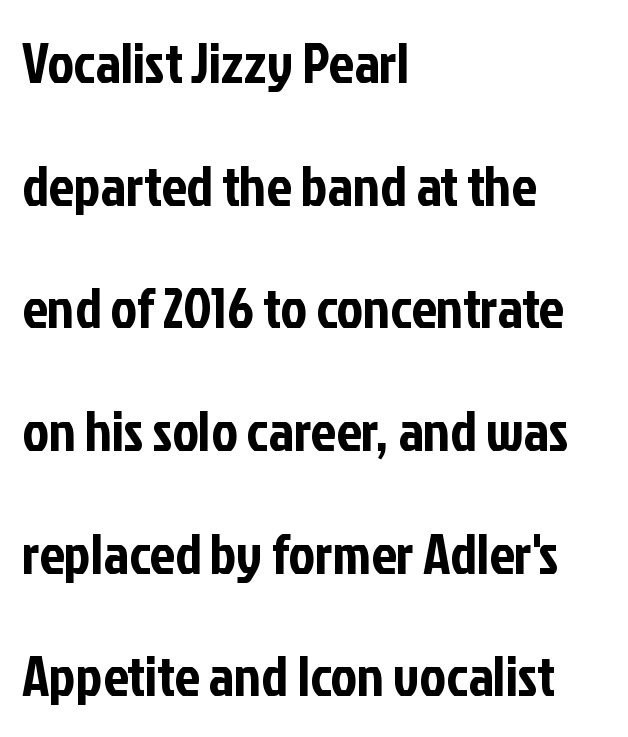
The image shows 56 px condensed sans-serif type, upright; set left-aligned, loose line spacing (2.19x), normal letter spacing, not underlined; low stroke contrast and a medium x-height.
